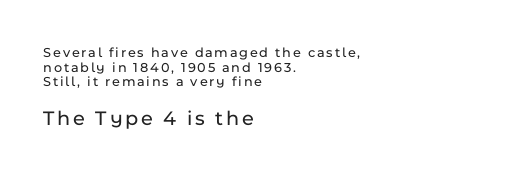
{"italic": "no", "underline": "no", "align": "left", "line_spacing": "tight", "line_spacing_ratio": 1.05, "larger_block": "second", "size_ratio": 1.5, "glyph_px": 21}
